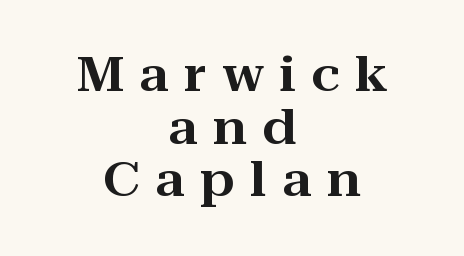
Q: Is the text italic (slanted)? A: No, it is upright.
Q: Is the typeface a serif or a sans-serif typeface? A: Serif.
Q: Is the text underlined? A: No.
Q: How is the paragraph aligned? A: Centered.
Q: Is the spacing between letters normal or unusually wide? A: Unusually wide.
Q: Is the spacing between lines tight, normal or loose? A: Tight.
Q: Width (condensed, normal, or wide)? A: Wide.
Q: Stroke contrast? A: High.
Q: x-height? A: Medium.
Q: Monospaced? A: No.
